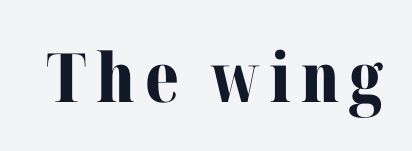
{"serif": "yes", "italic": "no", "bold": "yes", "weight": "bold", "width": "normal", "stroke_contrast": "medium", "x_height": "medium", "monospaced": "no", "underline": "no", "glyph_px": 68}
